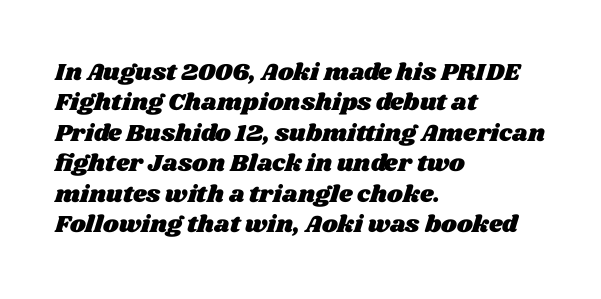
Q: Is the text underlined? A: No.
Q: How is the paragraph aligned? A: Left-aligned.
Q: Is the spacing between letters normal or unusually wide? A: Normal.
Q: Is the spacing between lines tight, normal or loose? A: Normal.
